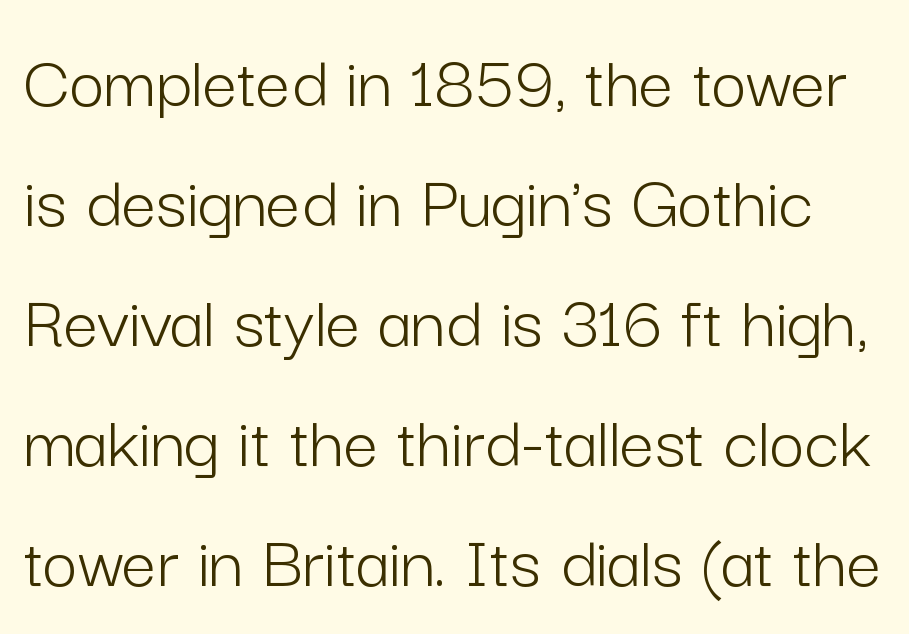
{"serif": "no", "italic": "no", "bold": "no", "weight": "light", "width": "normal", "stroke_contrast": "low", "x_height": "medium", "monospaced": "no", "underline": "no", "line_spacing": "normal", "line_spacing_ratio": 1.56, "letter_spacing": "normal", "letter_spacing_em": 0.0, "glyph_px": 77}
